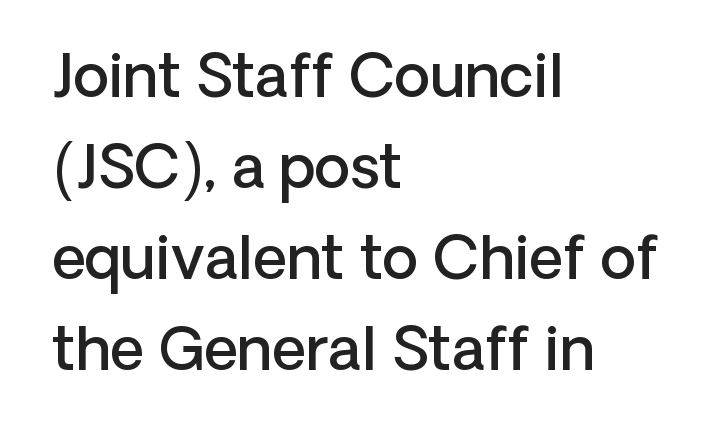
The image shows 59 px semibold sans-serif type, upright; set left-aligned, normal line spacing (1.54x), normal letter spacing, not underlined; low stroke contrast and a medium x-height.
